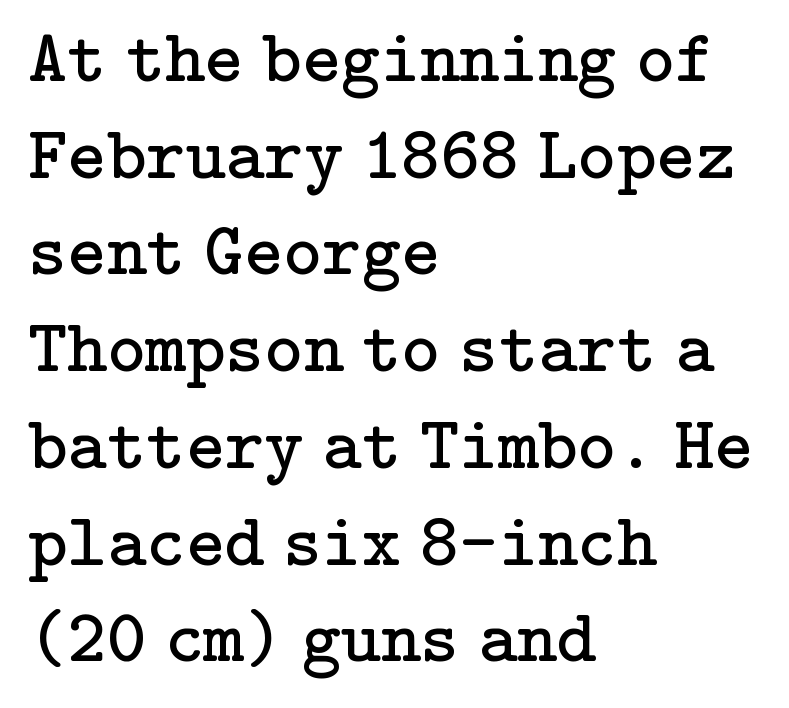
{"serif": "yes", "italic": "no", "bold": "no", "weight": "regular", "width": "normal", "stroke_contrast": "low", "x_height": "medium", "underline": "no", "align": "left", "line_spacing": "normal", "line_spacing_ratio": 1.29, "letter_spacing": "normal", "letter_spacing_em": 0.0, "glyph_px": 75}
